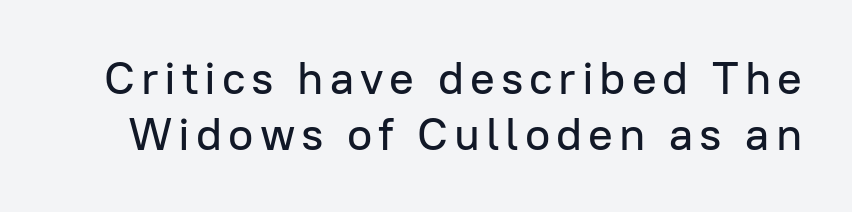
The image shows 46 px sans-serif type, upright; set line spacing 1.21x, not underlined; low stroke contrast and a medium x-height.
